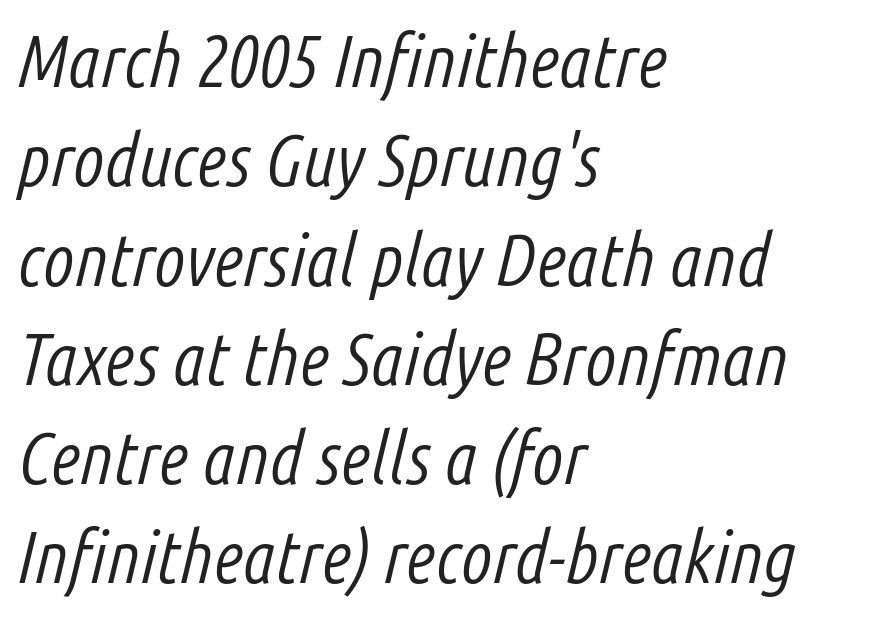
Any mark beneath the type? The region is blank. These lines keep a tight, regular rhythm from letter to letter. If you measured baseline to baseline, you'd find a middling distance. The passage is arranged the way most books set body copy — flush left. The weight would be labelled regular, book, light, or lighter still. Character widths vary here, with narrow letters taking less room than wide ones.
